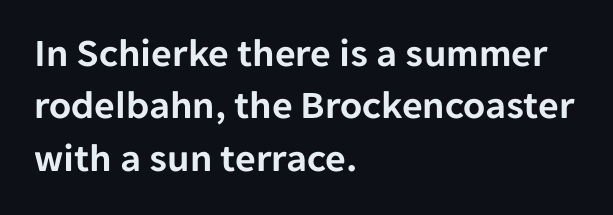
The image shows 40 px sans-serif type, upright; set left-aligned, normal line spacing (1.31x), normal letter spacing, not underlined; low stroke contrast and a medium x-height.
